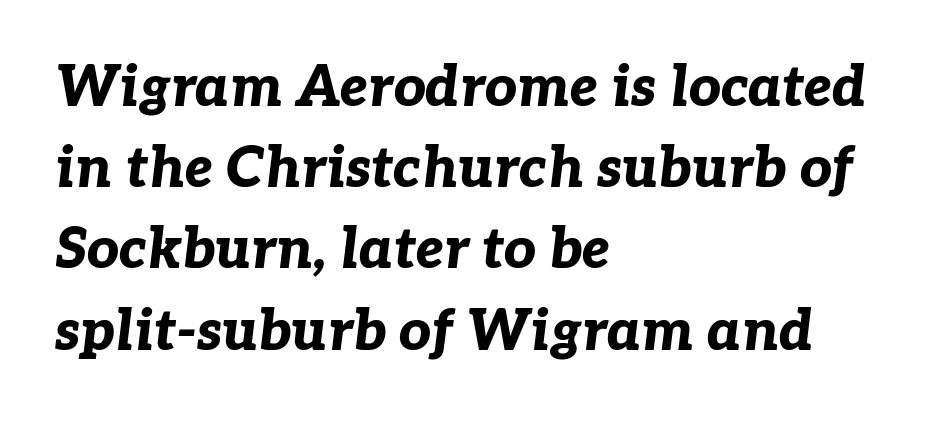
The image shows 56 px bold type, italic (leaning right); set left-aligned, normal line spacing (1.45x), normal letter spacing, not underlined; low stroke contrast and a medium x-height.
